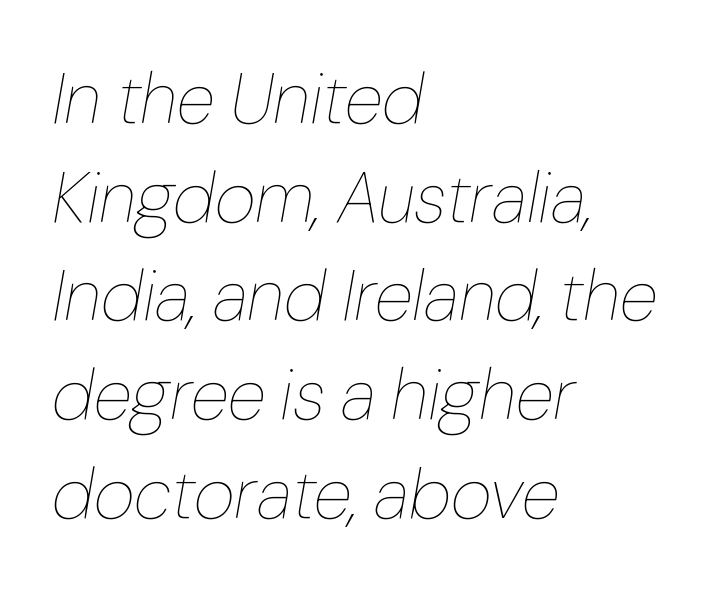
{"italic": "yes", "lean": "right", "slant_degrees": 10, "bold": "no", "weight": "thin", "width": "normal", "stroke_contrast": "low", "x_height": "medium", "monospaced": "no", "underline": "no", "align": "left", "line_spacing": "normal", "line_spacing_ratio": 1.39, "letter_spacing": "normal", "letter_spacing_em": 0.0, "glyph_px": 71}
